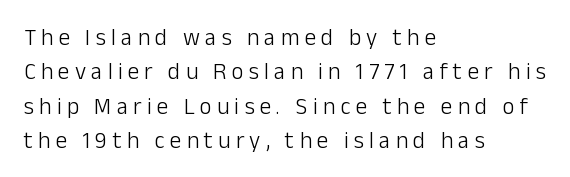
The image shows 23 px text type, upright; set left-aligned, normal line spacing (1.49x), unusually wide letter spacing (+0.23 em), not underlined.
